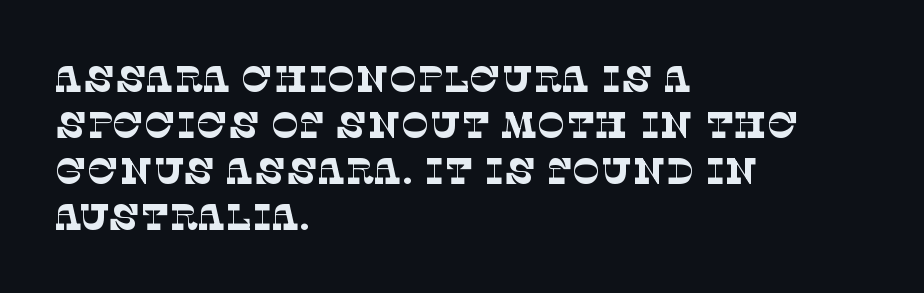
Q: Is the text bold? A: No.
Q: Is the typeface a serif or a sans-serif typeface? A: Serif.
Q: Is the text underlined? A: No.
Q: How is the paragraph aligned? A: Left-aligned.
Q: Is the spacing between letters normal or unusually wide? A: Normal.
Q: Width (condensed, normal, or wide)? A: Normal.
Q: Stroke contrast? A: Low.
Q: x-height? A: Large.
Q: Monospaced? A: No.
